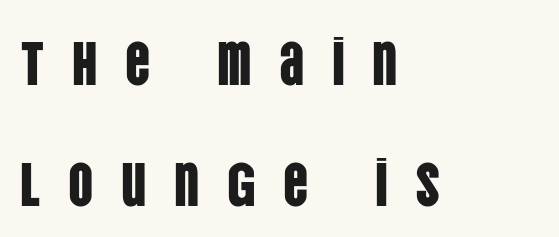
The image shows 62 px condensed sans-serif type, upright; set left-aligned, loose line spacing (1.95x), unusually wide letter spacing (+0.44 em), not underlined; low stroke contrast and a large x-height.
